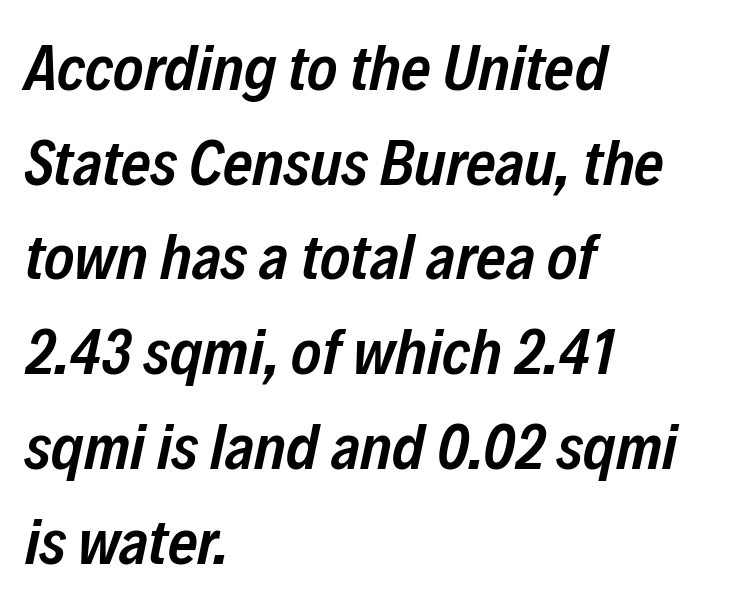
Q: Is the text bold? A: Semi-bold.
Q: Is the text italic (slanted)? A: Yes, it leans right by about 12 degrees.
Q: Is the text underlined? A: No.
Q: How is the paragraph aligned? A: Left-aligned.
Q: Is the spacing between letters normal or unusually wide? A: Normal.
Q: Is the spacing between lines tight, normal or loose? A: Normal.
Q: Width (condensed, normal, or wide)? A: Condensed.
Q: Stroke contrast? A: Low.
Q: x-height? A: Medium.
Q: Monospaced? A: No.
